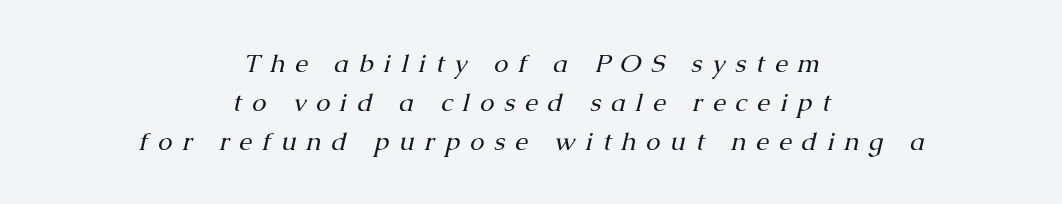
{"italic": "yes", "lean": "right", "slant_degrees": 13, "bold": "no", "underline": "no", "align": "center", "line_spacing": "normal", "line_spacing_ratio": 1.5, "letter_spacing": "wide", "letter_spacing_em": 0.38, "glyph_px": 26}
